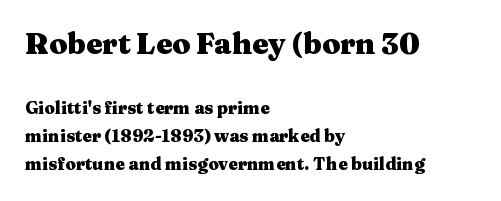
{"serif": "yes", "italic": "no", "bold": "yes", "weight": "heavy", "width": "wide", "stroke_contrast": "medium", "x_height": "medium", "monospaced": "no", "underline": "no", "align": "left", "line_spacing": "normal", "line_spacing_ratio": 1.67, "letter_spacing": "normal", "letter_spacing_em": 0.0, "larger_block": "first", "size_ratio": 1.71, "glyph_px": 29}
